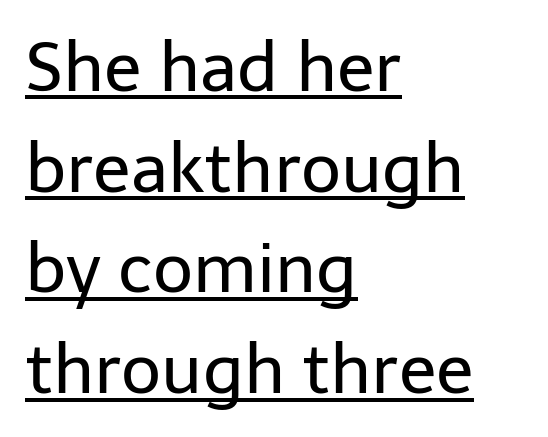
{"serif": "no", "italic": "no", "bold": "no", "weight": "regular", "width": "normal", "stroke_contrast": "low", "x_height": "medium", "monospaced": "no", "underline": "yes", "align": "left", "line_spacing": "normal", "line_spacing_ratio": 1.46, "letter_spacing": "normal", "letter_spacing_em": 0.0, "glyph_px": 69}
